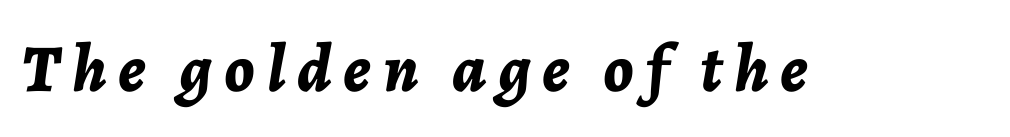
Q: Is the text bold? A: Yes.
Q: Is the text italic (slanted)? A: Yes, it leans right by about 7 degrees.
Q: Is the text underlined? A: No.
Q: Width (condensed, normal, or wide)? A: Normal.
Q: Stroke contrast? A: Low.
Q: x-height? A: Medium.
Q: Monospaced? A: No.
